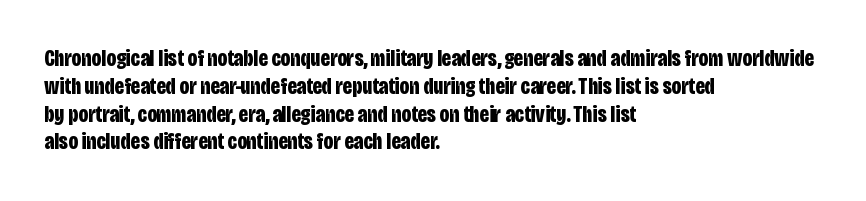
The image shows 23 px bold type, upright; set left-aligned, line spacing 1.21x, normal letter spacing, not underlined.
